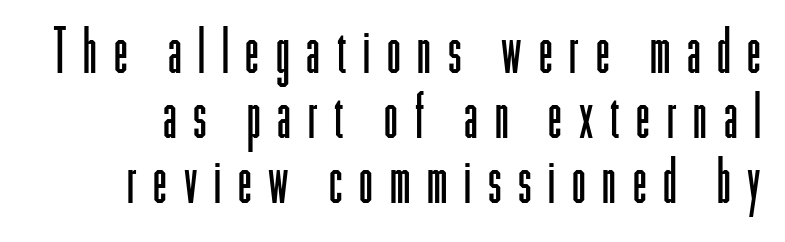
{"serif": "no", "italic": "no", "bold": "no", "weight": "light", "width": "condensed", "stroke_contrast": "low", "x_height": "medium", "monospaced": "no", "underline": "no", "line_spacing": "tight", "line_spacing_ratio": 1.05, "letter_spacing": "wide", "letter_spacing_em": 0.27, "glyph_px": 62}
